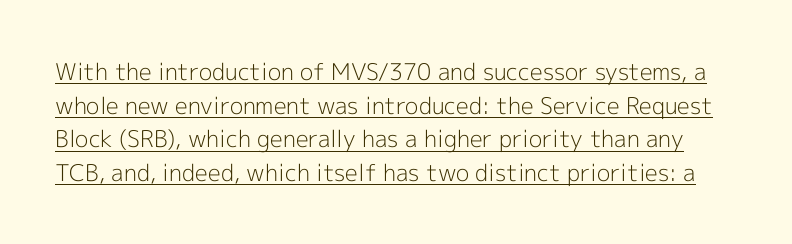
A normal amount of white space separates one row of letters from the next. Caption: lettering with a line underneath. The characters are drawn with everyday or finer stroke widths. Each word holds together tightly as a unit, with standard inter-letter gaps. Do the letters lean? They stand straight.
